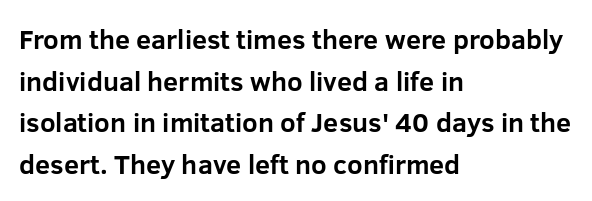
{"italic": "no", "bold": "yes", "underline": "no", "align": "left", "line_spacing": "normal", "line_spacing_ratio": 1.54, "letter_spacing": "normal", "letter_spacing_em": 0.0, "glyph_px": 27}
